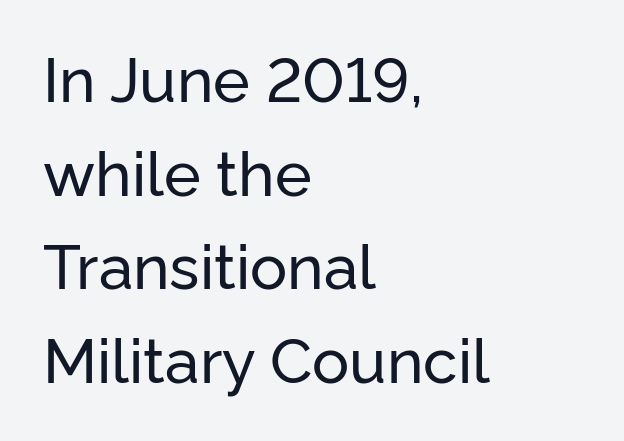
Q: Is the text italic (slanted)? A: No, it is upright.
Q: Is the typeface a serif or a sans-serif typeface? A: Sans-serif.
Q: Is the text underlined? A: No.
Q: How is the paragraph aligned? A: Left-aligned.
Q: Is the spacing between letters normal or unusually wide? A: Normal.
Q: Is the spacing between lines tight, normal or loose? A: Normal.
Q: Width (condensed, normal, or wide)? A: Normal.
Q: Stroke contrast? A: Low.
Q: x-height? A: Medium.
Q: Monospaced? A: No.
